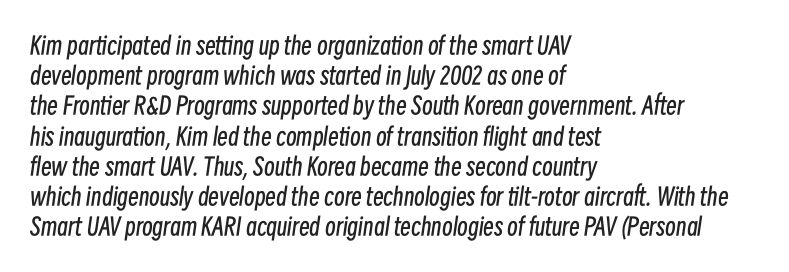
Q: Is the text bold? A: No.
Q: Is the text italic (slanted)? A: Yes, it leans right by about 8 degrees.
Q: Is the text underlined? A: No.
Q: How is the paragraph aligned? A: Left-aligned.
Q: Is the spacing between letters normal or unusually wide? A: Normal.
Q: Is the spacing between lines tight, normal or loose? A: Normal.
